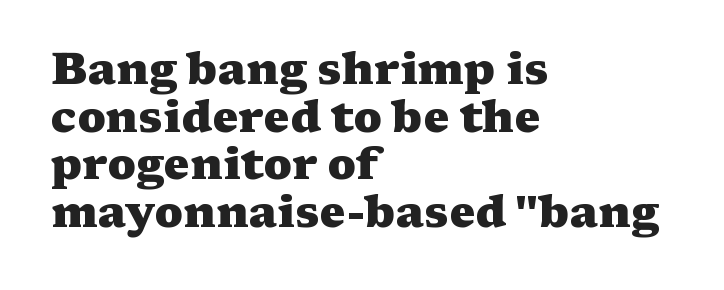
Q: Is the text bold? A: Yes.
Q: Is the text italic (slanted)? A: No, it is upright.
Q: Is the typeface a serif or a sans-serif typeface? A: Serif.
Q: Is the text underlined? A: No.
Q: How is the paragraph aligned? A: Left-aligned.
Q: Is the spacing between letters normal or unusually wide? A: Normal.
Q: Is the spacing between lines tight, normal or loose? A: Tight.
Q: Width (condensed, normal, or wide)? A: Wide.
Q: Stroke contrast? A: Medium.
Q: x-height? A: Medium.
Q: Monospaced? A: No.
